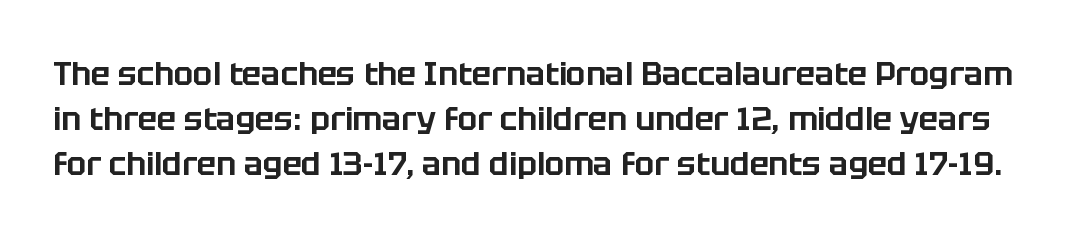
Q: Is the text italic (slanted)? A: No, it is upright.
Q: Is the typeface a serif or a sans-serif typeface? A: Sans-serif.
Q: Is the text underlined? A: No.
Q: Is the spacing between letters normal or unusually wide? A: Normal.
Q: Is the spacing between lines tight, normal or loose? A: Normal.
Q: Width (condensed, normal, or wide)? A: Normal.
Q: Stroke contrast? A: Low.
Q: x-height? A: Large.
Q: Monospaced? A: No.
